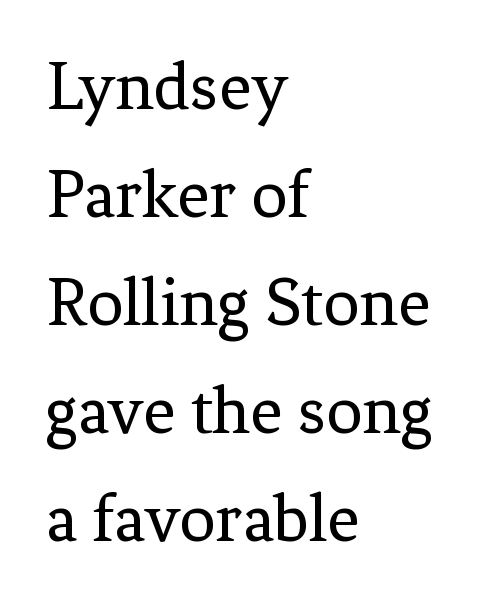
{"serif": "yes", "italic": "no", "bold": "no", "weight": "regular", "width": "normal", "stroke_contrast": "low", "x_height": "medium", "monospaced": "no", "underline": "no", "align": "left", "line_spacing": "normal", "line_spacing_ratio": 1.52, "letter_spacing": "normal", "letter_spacing_em": 0.0, "glyph_px": 71}
